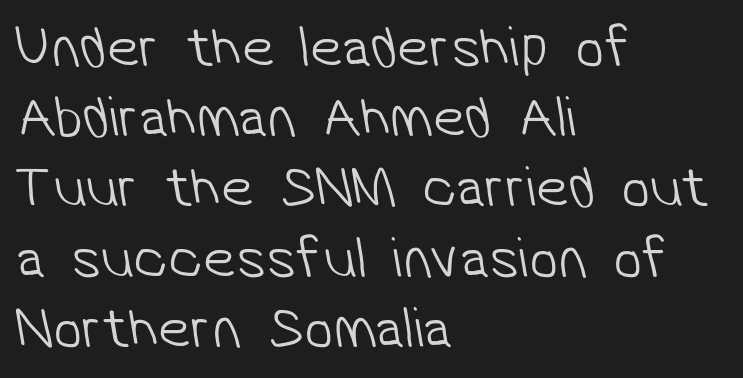
{"serif": "no", "bold": "no", "weight": "light", "width": "normal", "stroke_contrast": "low", "x_height": "medium", "monospaced": "no", "underline": "no", "align": "left", "line_spacing_ratio": 1.21, "letter_spacing": "normal", "letter_spacing_em": 0.0, "glyph_px": 58}
